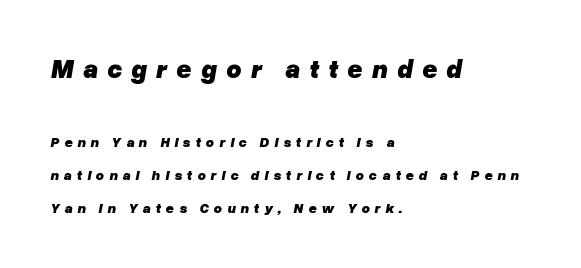
The image shows 26 px bold type, italic (leaning right); set left-aligned, loose line spacing (2.36x), unusually wide letter spacing (+0.35 em), not underlined; the first (top) block is 1.86x larger.
